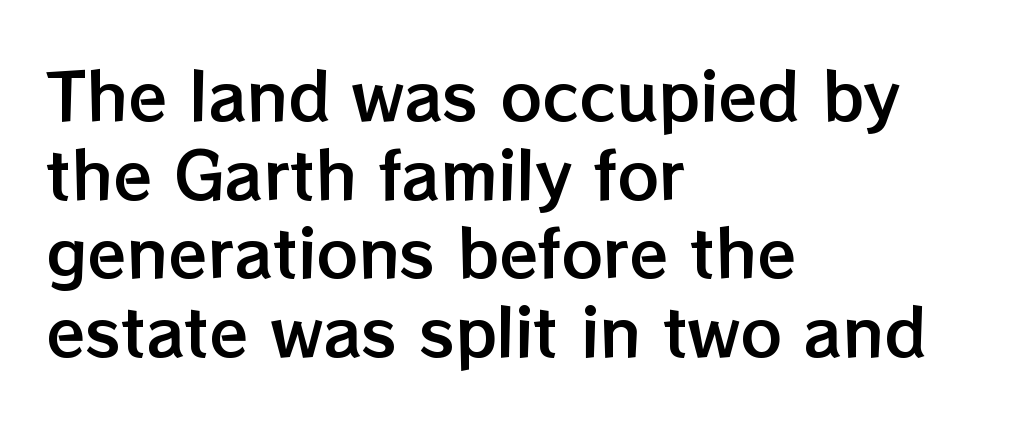
{"italic": "no", "width": "normal", "stroke_contrast": "low", "x_height": "medium", "monospaced": "no", "underline": "no", "align": "left", "line_spacing_ratio": 1.23, "letter_spacing": "normal", "letter_spacing_em": 0.0, "glyph_px": 64}
